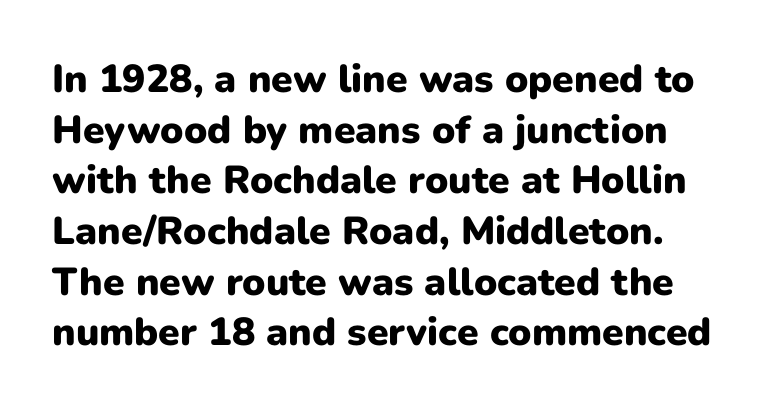
The image shows 39 px heavy sans-serif type, upright; set normal line spacing (1.3x), normal letter spacing, not underlined; low stroke contrast and a medium x-height.
